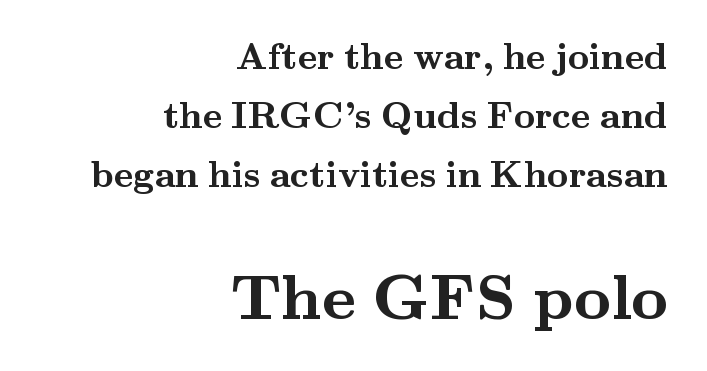
A flush-right, rag-left setting is used for this passage. Character size in the trailing block exceeds that of the leading block. A normal amount of white space separates one row of letters from the next. The rendering keeps characters at their native spacing. You can tell it's not italic because the verticals are truly vertical.
